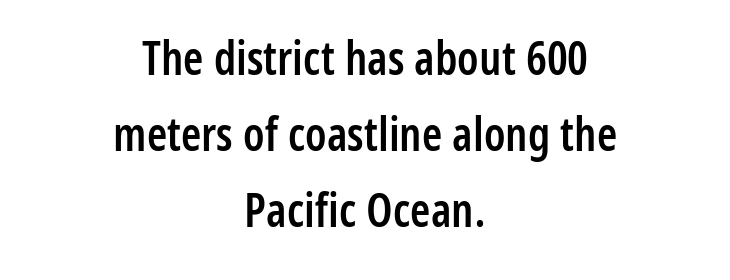
The image shows 46 px semibold, condensed sans-serif type, upright; set centered, normal line spacing (1.65x), normal letter spacing, not underlined; low stroke contrast and a medium x-height.
